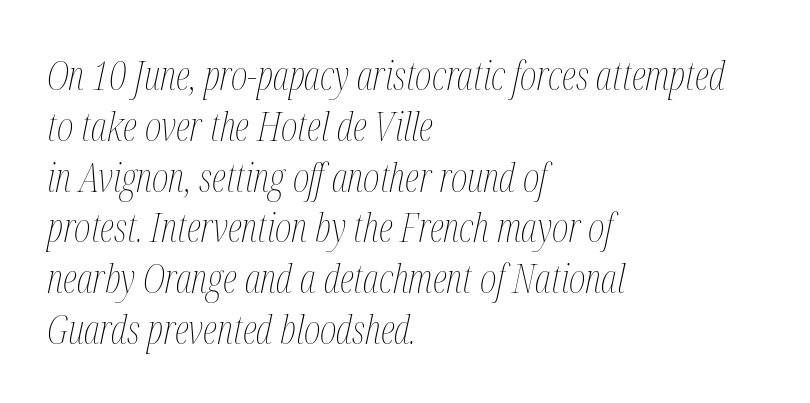
Q: Is the text bold? A: No.
Q: Is the text italic (slanted)? A: Yes, it leans right by about 12 degrees.
Q: Is the text underlined? A: No.
Q: How is the paragraph aligned? A: Left-aligned.
Q: Is the spacing between letters normal or unusually wide? A: Normal.
Q: Is the spacing between lines tight, normal or loose? A: Normal.
Q: Width (condensed, normal, or wide)? A: Condensed.
Q: Stroke contrast? A: Medium.
Q: x-height? A: Medium.
Q: Monospaced? A: No.
